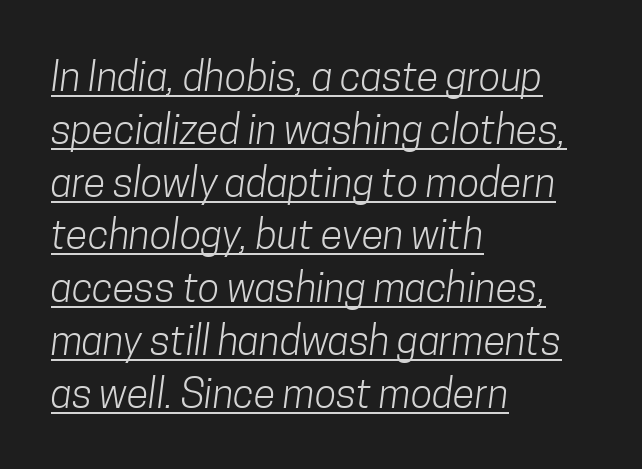
Q: Is the text bold? A: No.
Q: Is the typeface a serif or a sans-serif typeface? A: Sans-serif.
Q: Is the text underlined? A: Yes.
Q: How is the paragraph aligned? A: Left-aligned.
Q: Is the spacing between letters normal or unusually wide? A: Normal.
Q: Is the spacing between lines tight, normal or loose? A: Normal.
Q: Width (condensed, normal, or wide)? A: Condensed.
Q: Stroke contrast? A: Low.
Q: x-height? A: Medium.
Q: Monospaced? A: No.
